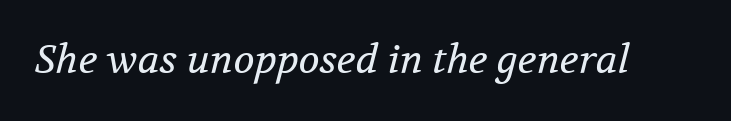
Q: Is the text bold? A: No.
Q: Is the text italic (slanted)? A: Yes, it leans right by about 12 degrees.
Q: Is the typeface a serif or a sans-serif typeface? A: Serif.
Q: Is the text underlined? A: No.
Q: Is the spacing between letters normal or unusually wide? A: Normal.
Q: Width (condensed, normal, or wide)? A: Normal.
Q: Stroke contrast? A: Medium.
Q: x-height? A: Medium.
Q: Monospaced? A: No.
